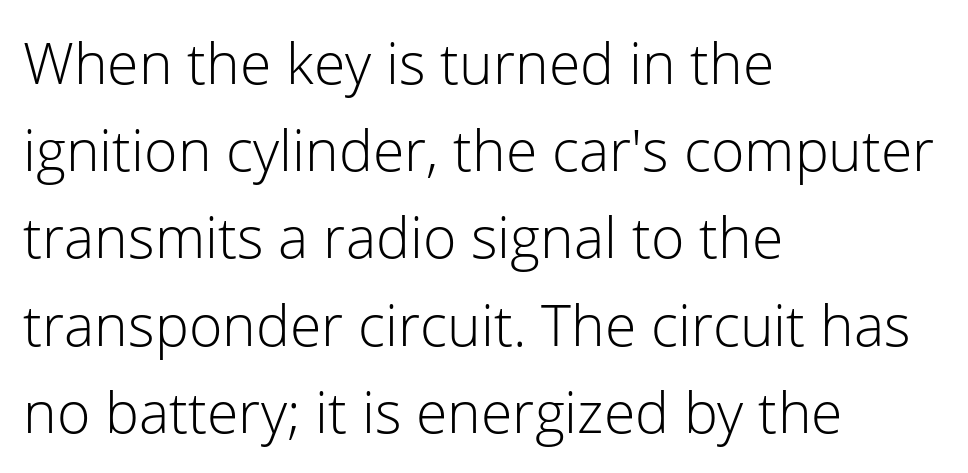
The line-height multiplier appears to be the usual default. Posture: straight, roman, zero tilt. A typesetter would call this proportional, since set widths differ per character. The rendering anchors every line to the left-hand side. Caption: face not bold, strokes unweighted. Underline: absent.
